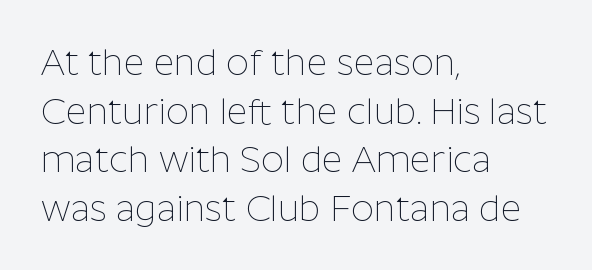
Short note: letters normally spaced. The text block is weighted toward the left margin, trailing off unevenly rightward. Horizontal bands of white between lines are of average thickness. You could not count columns in this text — the font is proportionally spaced. Check the space under the baseline: it is left empty. The strokes are not fattened; the text isn't bold.
